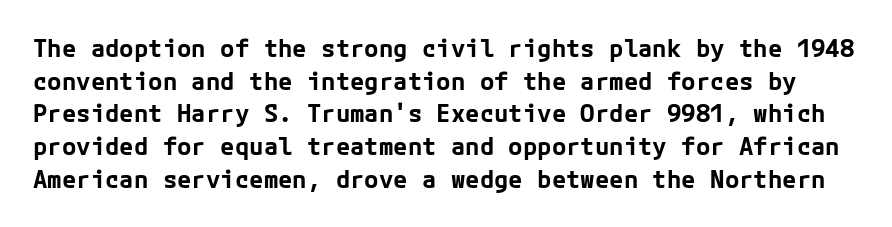
Q: Is the text bold? A: Yes.
Q: Is the text italic (slanted)? A: No, it is upright.
Q: Is the text underlined? A: No.
Q: Is the spacing between letters normal or unusually wide? A: Normal.
Q: Is the spacing between lines tight, normal or loose? A: Normal.
